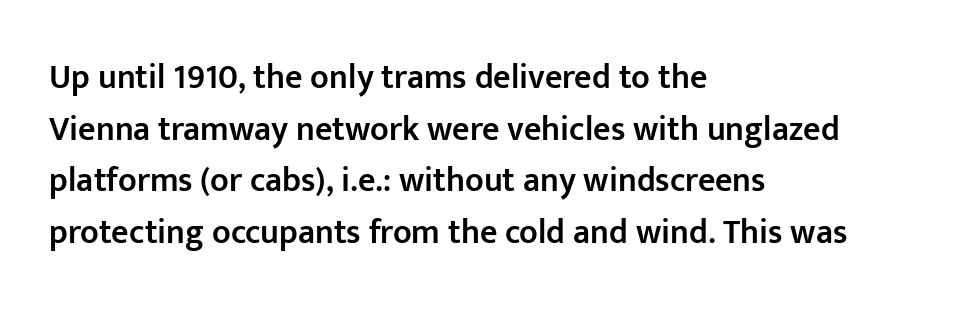
{"serif": "no", "italic": "no", "bold": "semi", "weight": "semibold", "width": "normal", "stroke_contrast": "low", "x_height": "medium", "monospaced": "no", "underline": "no", "align": "left", "line_spacing": "normal", "line_spacing_ratio": 1.52, "letter_spacing": "normal", "letter_spacing_em": 0.0, "glyph_px": 34}
